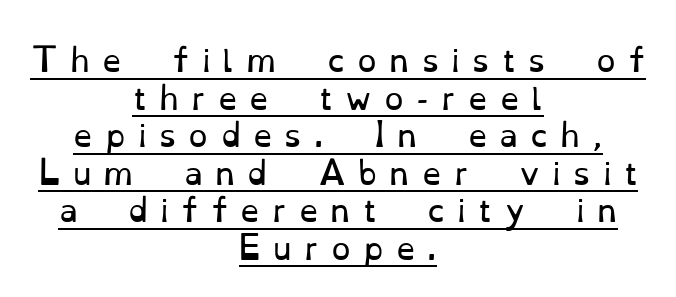
{"serif": "yes", "italic": "no", "bold": "no", "weight": "regular", "width": "normal", "stroke_contrast": "low", "x_height": "small", "monospaced": "no", "underline": "yes", "align": "center", "line_spacing_ratio": 1.21, "letter_spacing": "wide", "letter_spacing_em": 0.39, "glyph_px": 31}
